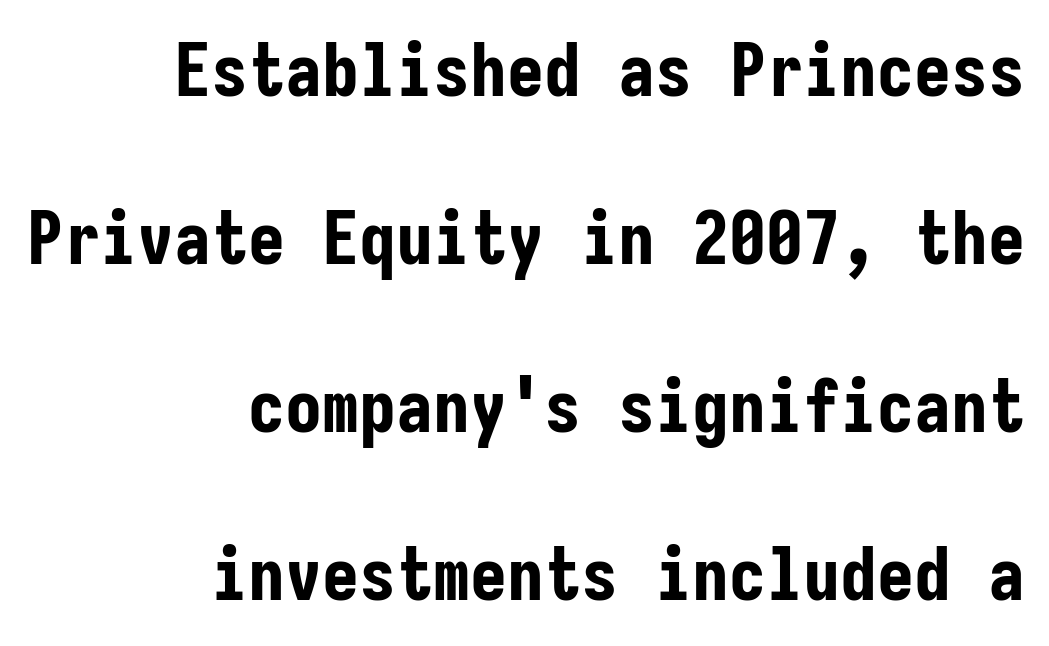
The type family on display is of the sans-serif kind. The letters sit at their default tracking, neither squeezed nor spread. This is the regular roman posture of the typeface. Descenders are the only things crossing below the line.
